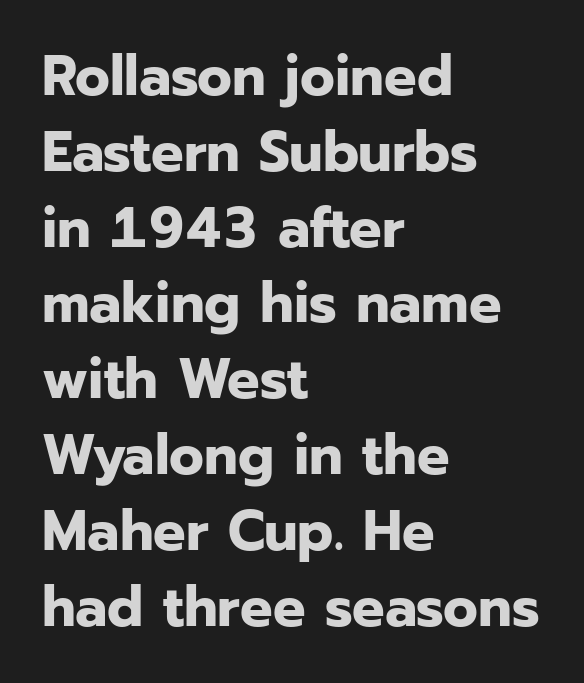
The image shows 57 px bold sans-serif type, upright; set left-aligned, normal line spacing (1.33x), normal letter spacing, not underlined; low stroke contrast and a medium x-height.
